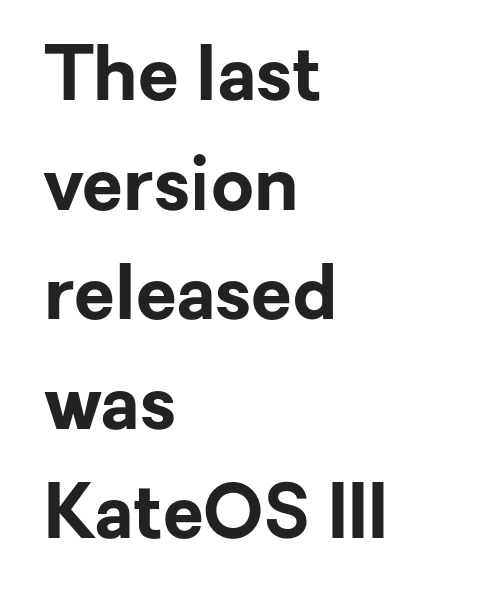
{"serif": "no", "italic": "no", "bold": "yes", "weight": "bold", "width": "normal", "stroke_contrast": "low", "x_height": "medium", "monospaced": "no", "underline": "no", "align": "left", "line_spacing": "normal", "line_spacing_ratio": 1.48, "letter_spacing": "normal", "letter_spacing_em": 0.0, "glyph_px": 74}
